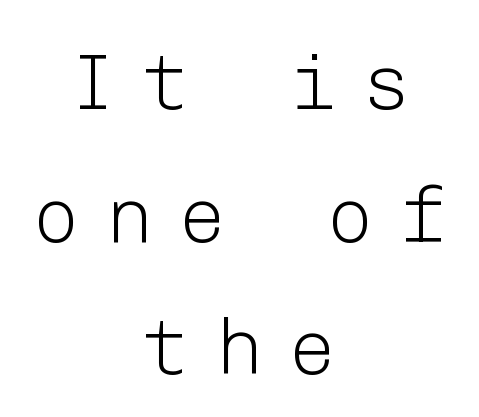
The image shows 79 px light sans-serif type, upright; set centered, normal line spacing (1.68x), unusually wide letter spacing (+0.33 em), not underlined; low stroke contrast and a medium x-height.
